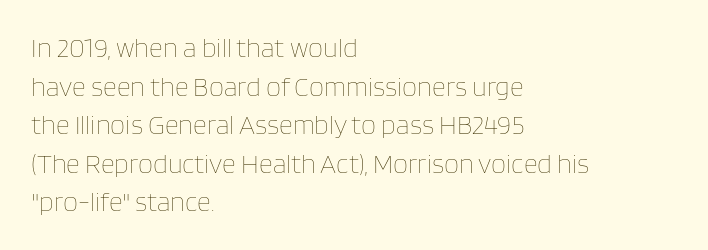
Q: Is the text bold? A: No.
Q: Is the text italic (slanted)? A: No, it is upright.
Q: Is the text underlined? A: No.
Q: How is the paragraph aligned? A: Left-aligned.
Q: Is the spacing between letters normal or unusually wide? A: Normal.
Q: Is the spacing between lines tight, normal or loose? A: Normal.
